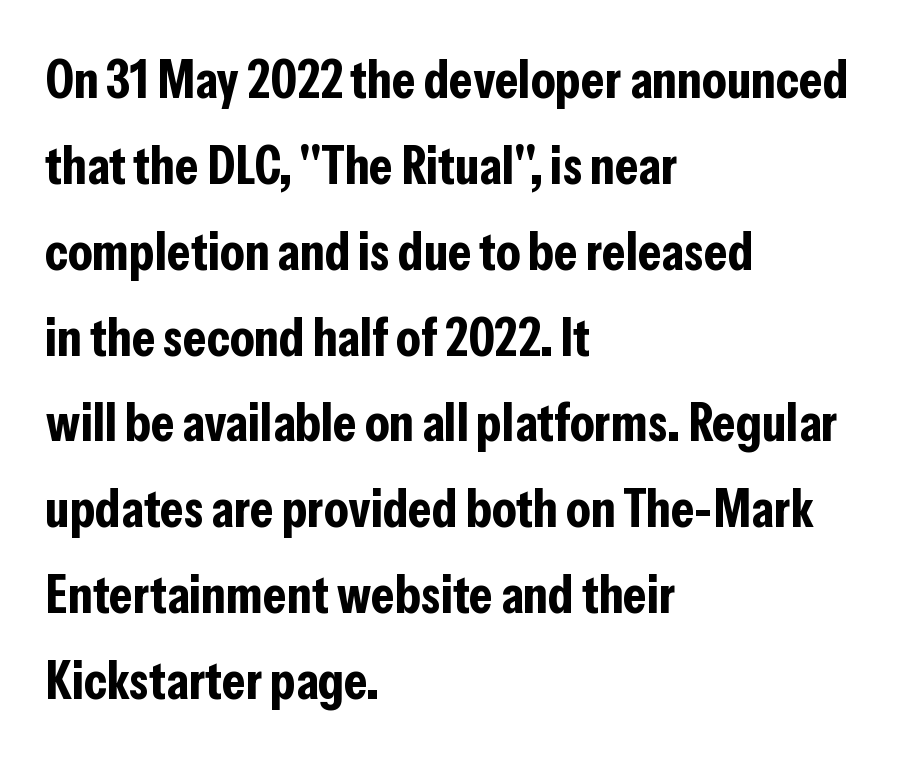
{"serif": "no", "italic": "no", "bold": "yes", "weight": "bold", "width": "condensed", "stroke_contrast": "low", "x_height": "medium", "monospaced": "no", "underline": "no", "align": "left", "line_spacing": "normal", "line_spacing_ratio": 1.59, "letter_spacing": "normal", "letter_spacing_em": 0.0, "glyph_px": 54}
